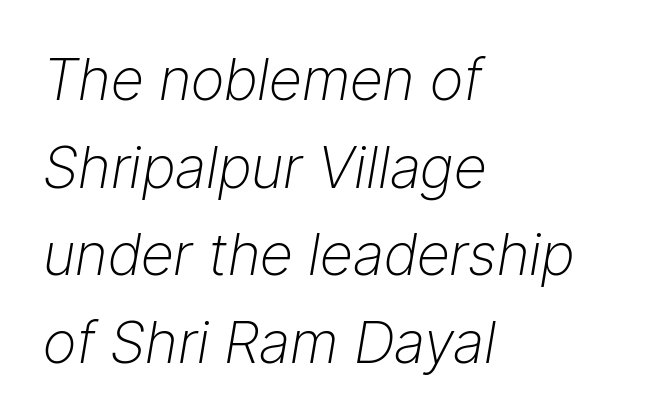
Q: Is the text bold? A: No.
Q: Is the text italic (slanted)? A: Yes, it leans right by about 9 degrees.
Q: Is the text underlined? A: No.
Q: How is the paragraph aligned? A: Left-aligned.
Q: Is the spacing between letters normal or unusually wide? A: Normal.
Q: Is the spacing between lines tight, normal or loose? A: Normal.
Q: Width (condensed, normal, or wide)? A: Normal.
Q: Stroke contrast? A: Low.
Q: x-height? A: Medium.
Q: Monospaced? A: No.
